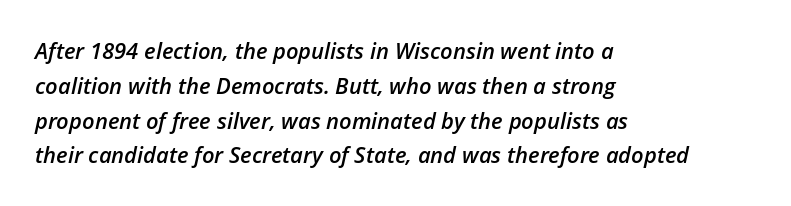
These lines keep a tight, regular rhythm from letter to letter. Would a proofreader flag this as italicized? Yes. Interline gaps are of average width in this sample. Check the space under the baseline: it is left empty. The glyphs have the mass of a demibold cut, below bold. The passage is arranged the way most books set body copy — flush left.
